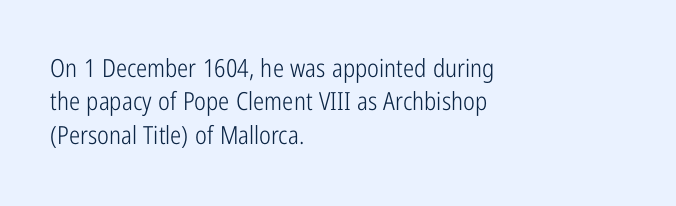
The image shows 25 px text type, upright; set left-aligned, normal line spacing (1.34x), normal letter spacing, not underlined.
